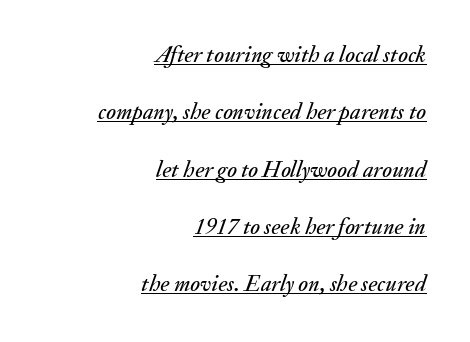
Loosely led — the rows are spread out. Posture: slanted. Has an underline been added? It has. Does extra space separate the letters? No, they use regular spacing.
